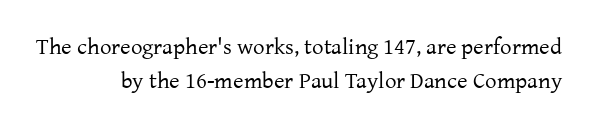
The lines sit at an ordinary, default distance from one another. Observe the ordinary spacing: letters are neighbours, not strangers. A bare baseline throughout the passage. Designer's note — italics off, roman on. Is this a heavy cut? Hardly; it is regular or lighter.
